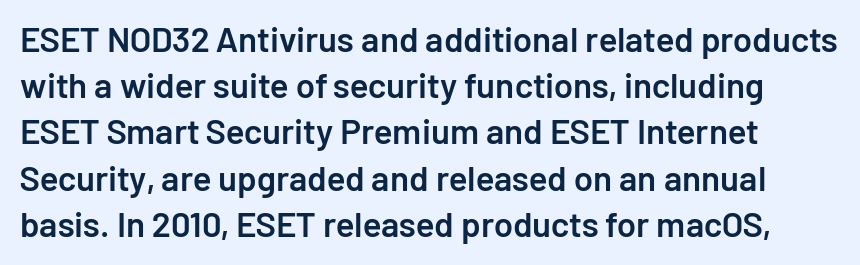
Honestly, the row spacing looks completely unremarkable. The face used here is a semibold: visibly heavier than regular, lighter than bold. Do the letters lean? They stand straight. Examine the stroke ends and you'll find no serifs.
